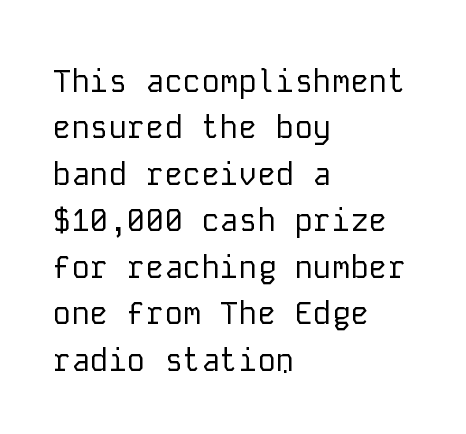
The image shows 31 px regular-weight sans-serif type, upright, monospaced; set left-aligned, normal line spacing (1.5x), normal letter spacing, not underlined; low stroke contrast and a medium x-height.
